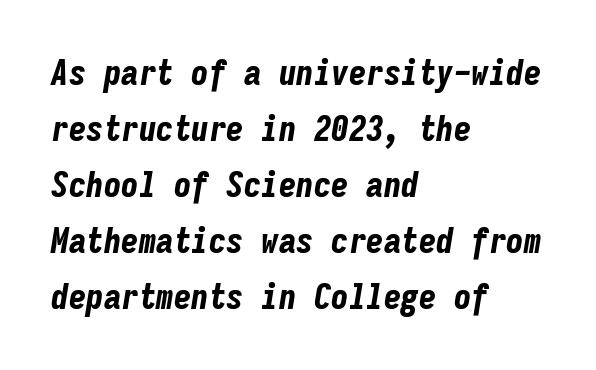
Q: Is the text bold? A: Yes.
Q: Is the text italic (slanted)? A: Yes, it leans right by about 9 degrees.
Q: Is the text underlined? A: No.
Q: How is the paragraph aligned? A: Left-aligned.
Q: Is the spacing between letters normal or unusually wide? A: Normal.
Q: Is the spacing between lines tight, normal or loose? A: Normal.
Q: Width (condensed, normal, or wide)? A: Condensed.
Q: Stroke contrast? A: Low.
Q: x-height? A: Medium.
Q: Monospaced? A: Yes.
